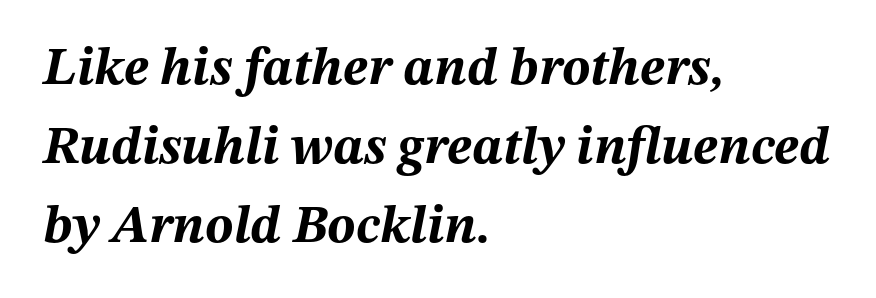
The image shows 53 px bold type, italic (leaning right); set left-aligned, normal line spacing (1.49x), normal letter spacing, not underlined; medium stroke contrast and a medium x-height.
